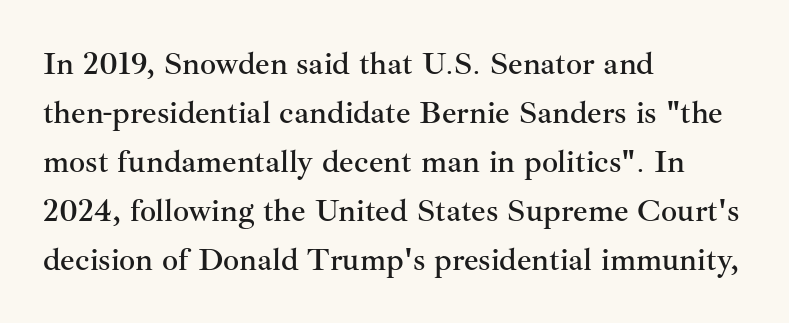
Q: Is the text italic (slanted)? A: No, it is upright.
Q: Is the typeface a serif or a sans-serif typeface? A: Serif.
Q: Is the text underlined? A: No.
Q: How is the paragraph aligned? A: Left-aligned.
Q: Is the spacing between letters normal or unusually wide? A: Normal.
Q: Is the spacing between lines tight, normal or loose? A: Normal.
Q: Width (condensed, normal, or wide)? A: Normal.
Q: Stroke contrast? A: Medium.
Q: x-height? A: Small.
Q: Monospaced? A: No.
